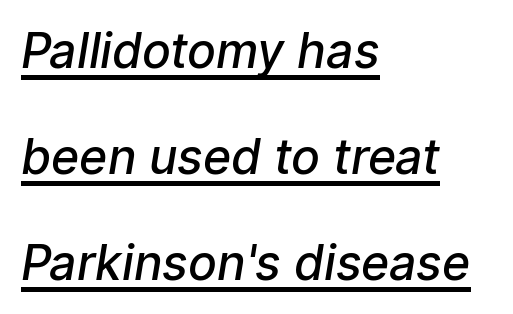
The image shows 48 px semibold sans-serif type; set left-aligned, loose line spacing (2.21x), normal letter spacing, underlined; low stroke contrast and a medium x-height.
